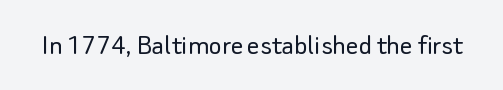
The image shows 31 px light sans-serif type, upright; set normal letter spacing, not underlined; low stroke contrast and a small x-height.
